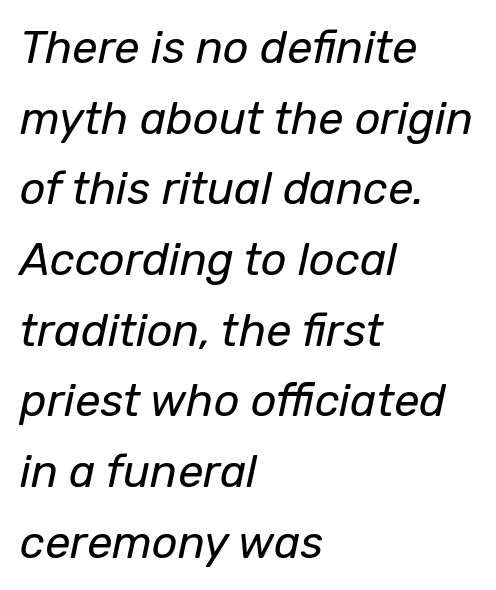
The image shows 45 px regular-weight type, italic (leaning right); set left-aligned, normal line spacing (1.57x), normal letter spacing, not underlined; low stroke contrast and a medium x-height.
